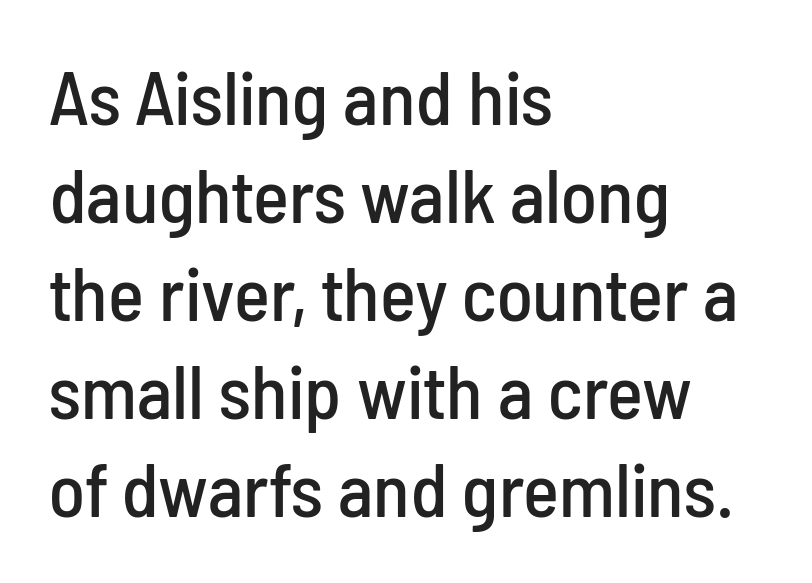
The image shows 76 px condensed sans-serif type, upright; set left-aligned, normal line spacing (1.29x), normal letter spacing, not underlined; low stroke contrast and a medium x-height.
